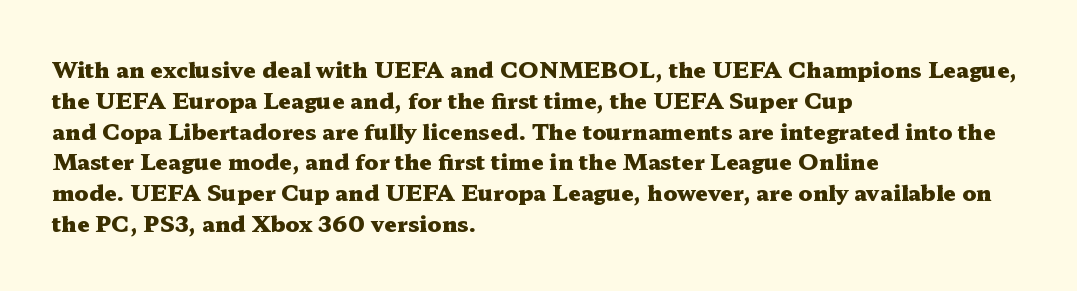
The image shows 22 px bold type, upright; set left-aligned, normal line spacing (1.4x), normal letter spacing, not underlined.
